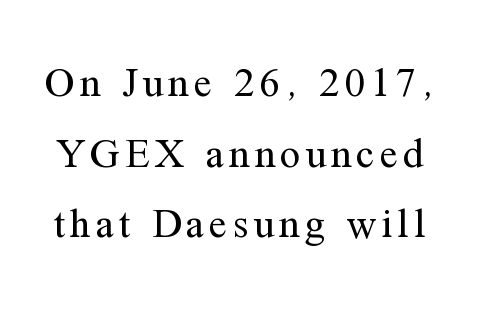
Q: Is the text bold? A: No.
Q: Is the text italic (slanted)? A: No, it is upright.
Q: Is the typeface a serif or a sans-serif typeface? A: Serif.
Q: Is the text underlined? A: No.
Q: Width (condensed, normal, or wide)? A: Normal.
Q: Stroke contrast? A: Medium.
Q: x-height? A: Medium.
Q: Monospaced? A: No.
